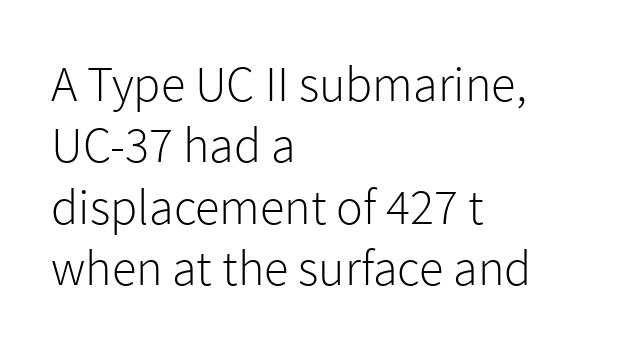
Q: Is the text bold? A: No.
Q: Is the text italic (slanted)? A: No, it is upright.
Q: Is the typeface a serif or a sans-serif typeface? A: Sans-serif.
Q: Is the text underlined? A: No.
Q: How is the paragraph aligned? A: Left-aligned.
Q: Is the spacing between letters normal or unusually wide? A: Normal.
Q: Width (condensed, normal, or wide)? A: Normal.
Q: Stroke contrast? A: Low.
Q: x-height? A: Medium.
Q: Monospaced? A: No.
